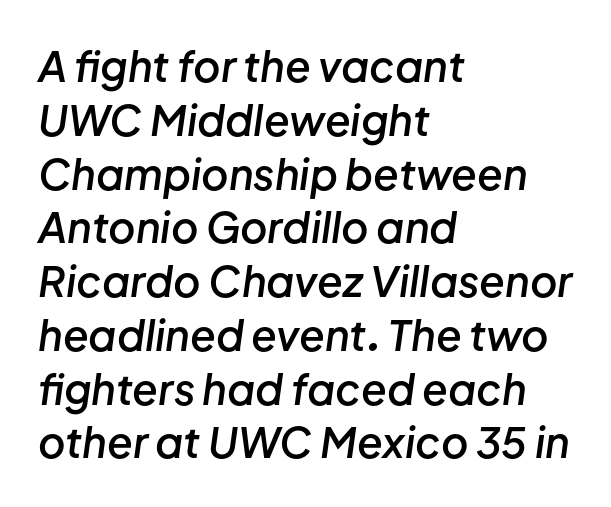
Q: Is the text bold? A: Semi-bold.
Q: Is the text italic (slanted)? A: Yes, it leans right by about 8 degrees.
Q: Is the text underlined? A: No.
Q: How is the paragraph aligned? A: Left-aligned.
Q: Is the spacing between letters normal or unusually wide? A: Normal.
Q: Is the spacing between lines tight, normal or loose? A: Normal.
Q: Width (condensed, normal, or wide)? A: Normal.
Q: Stroke contrast? A: Low.
Q: x-height? A: Medium.
Q: Monospaced? A: No.
